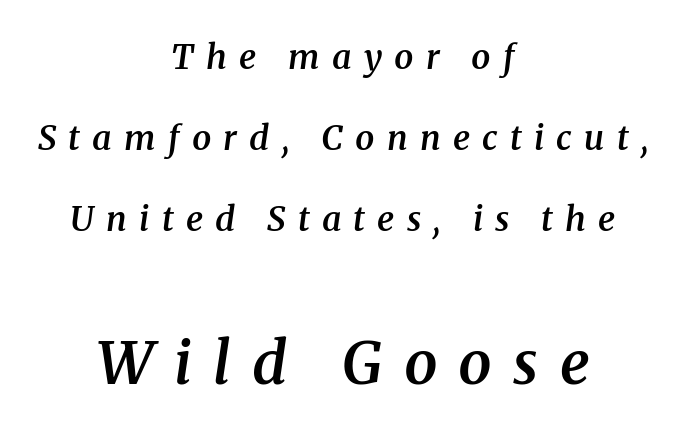
The image shows 59 px semibold serif type, italic (leaning right); set centered, loose line spacing (2.38x), unusually wide letter spacing (+0.36 em), not underlined; the second (bottom) block is 1.74x larger; medium stroke contrast and a medium x-height.
